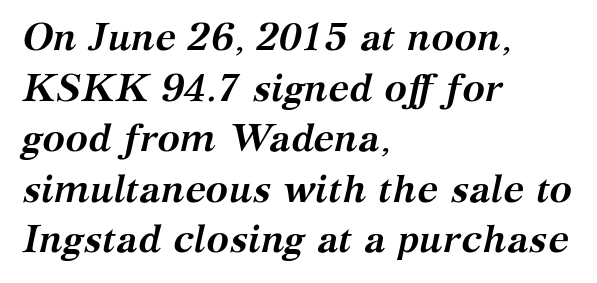
Regarding serifs, this sample has them. Type without underlining. Each line starts at the same left margin while the right side varies. One glance says typical: line gaps are just what's usual.
